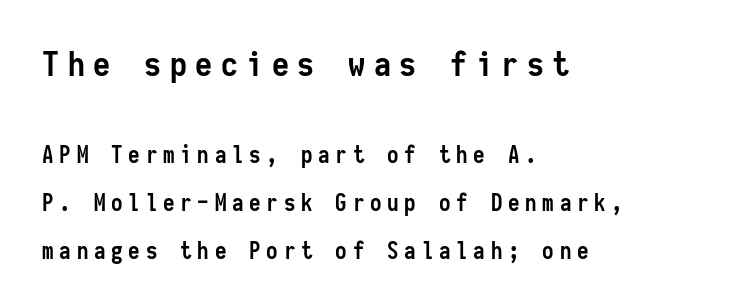
Q: Is the text bold? A: Yes.
Q: Is the text italic (slanted)? A: No, it is upright.
Q: Is the typeface a serif or a sans-serif typeface? A: Sans-serif.
Q: Is the text underlined? A: No.
Q: How is the paragraph aligned? A: Left-aligned.
Q: Is the spacing between letters normal or unusually wide? A: Unusually wide.
Q: Is the spacing between lines tight, normal or loose? A: Loose.
Q: Which block of text is set in a larger size, the first (top) or the second (bottom)? A: The first (top) one.
Q: Width (condensed, normal, or wide)? A: Condensed.
Q: Stroke contrast? A: Low.
Q: x-height? A: Medium.
Q: Monospaced? A: Yes.
